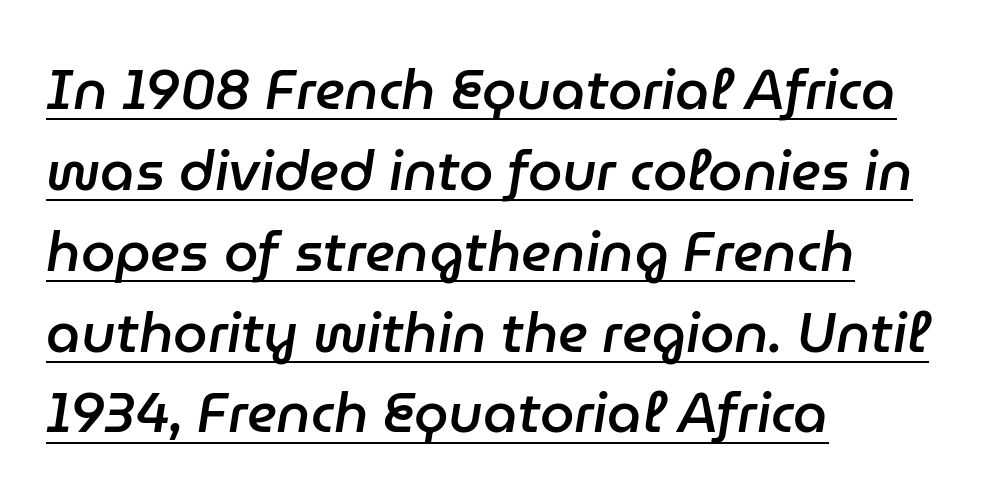
One glance says typical: line gaps are just what's usual. The letters sit at their default tracking, neither squeezed nor spread. Where is the straight margin? On the left. The font's italic variant was chosen for this text. Check the space under the baseline: a stroke is drawn there. Looks like regular typesetting: each glyph gets only the width it needs.
